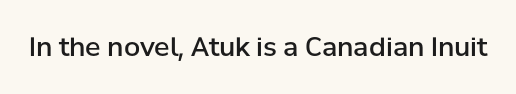
Q: Is the text bold? A: Semi-bold.
Q: Is the text italic (slanted)? A: No, it is upright.
Q: Is the text underlined? A: No.
Q: Is the spacing between letters normal or unusually wide? A: Normal.
